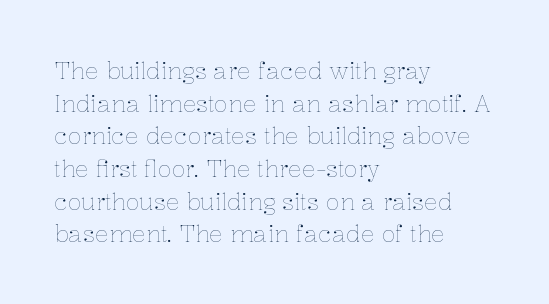
Q: Is the text bold? A: No.
Q: Is the text italic (slanted)? A: No, it is upright.
Q: Is the text underlined? A: No.
Q: How is the paragraph aligned? A: Left-aligned.
Q: Is the spacing between letters normal or unusually wide? A: Normal.
Q: Is the spacing between lines tight, normal or loose? A: Normal.
